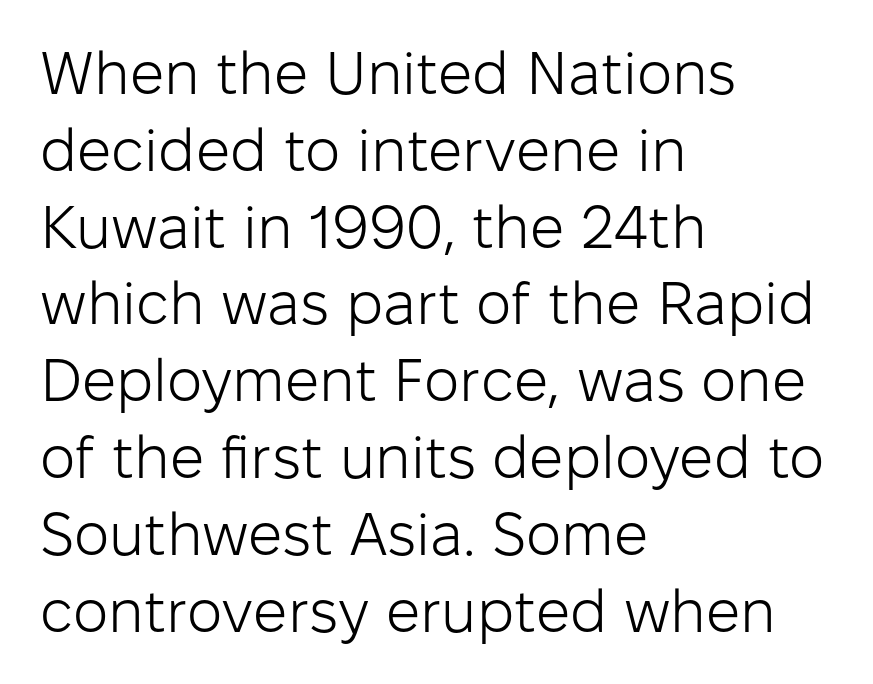
{"serif": "no", "italic": "no", "bold": "no", "weight": "light", "width": "normal", "stroke_contrast": "low", "x_height": "medium", "monospaced": "no", "underline": "no", "align": "left", "line_spacing": "normal", "line_spacing_ratio": 1.28, "letter_spacing": "normal", "letter_spacing_em": 0.0, "glyph_px": 60}
